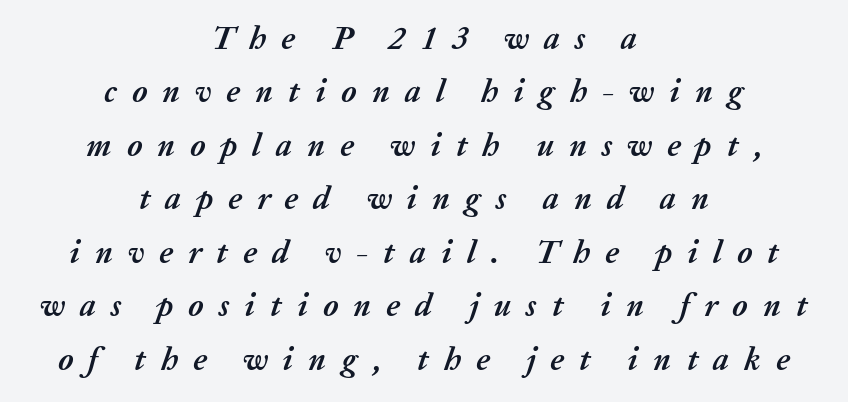
The image shows 32 px semibold type, italic (leaning right); set centered, normal line spacing (1.67x), unusually wide letter spacing (+0.47 em), not underlined; medium stroke contrast and a medium x-height.
